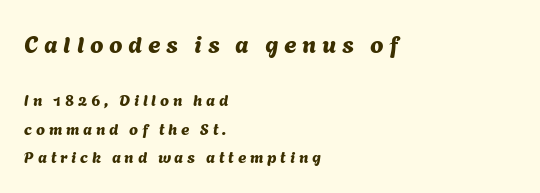
{"underline": "no", "align": "left", "line_spacing_ratio": 1.79, "letter_spacing": "wide", "letter_spacing_em": 0.24, "larger_block": "first", "size_ratio": 1.5, "glyph_px": 24}
